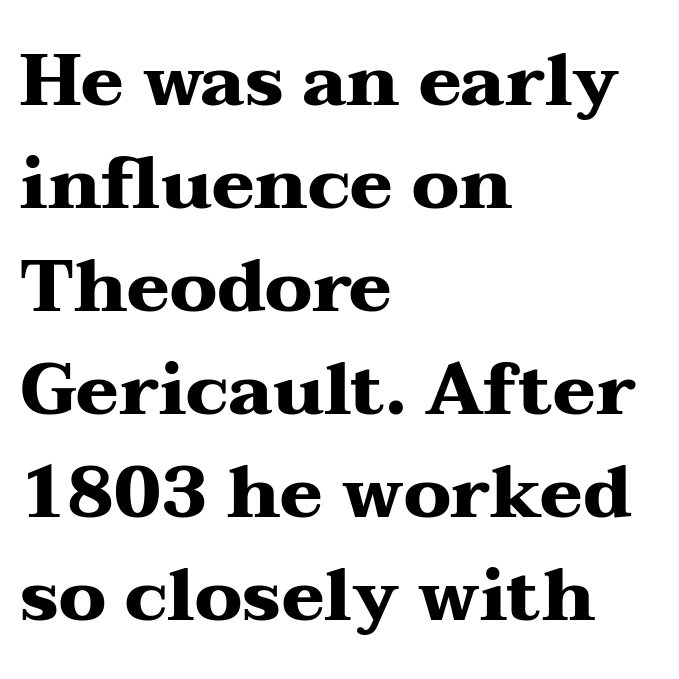
{"serif": "yes", "italic": "no", "bold": "yes", "weight": "heavy", "width": "wide", "stroke_contrast": "medium", "x_height": "medium", "monospaced": "no", "underline": "no", "align": "left", "line_spacing": "normal", "line_spacing_ratio": 1.43, "letter_spacing": "normal", "letter_spacing_em": 0.0, "glyph_px": 72}
